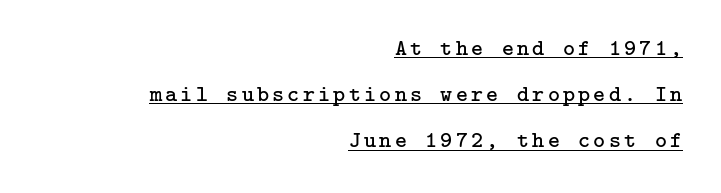
The image shows 23 px text type, upright; set right-aligned, loose line spacing (2.01x), underlined.
